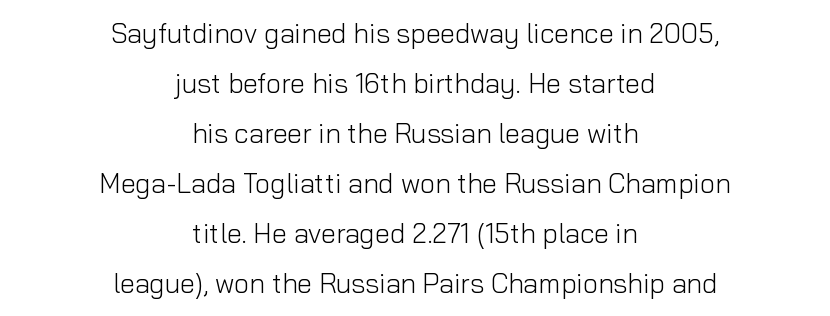
Q: Is the text bold? A: No.
Q: Is the text italic (slanted)? A: No, it is upright.
Q: Is the text underlined? A: No.
Q: How is the paragraph aligned? A: Centered.
Q: Is the spacing between letters normal or unusually wide? A: Normal.
